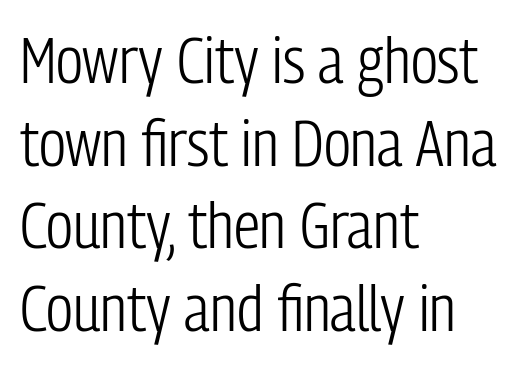
{"serif": "no", "italic": "no", "bold": "no", "weight": "light", "width": "condensed", "stroke_contrast": "low", "x_height": "medium", "monospaced": "no", "underline": "no", "align": "left", "line_spacing": "normal", "line_spacing_ratio": 1.27, "letter_spacing": "normal", "letter_spacing_em": 0.0, "glyph_px": 65}
